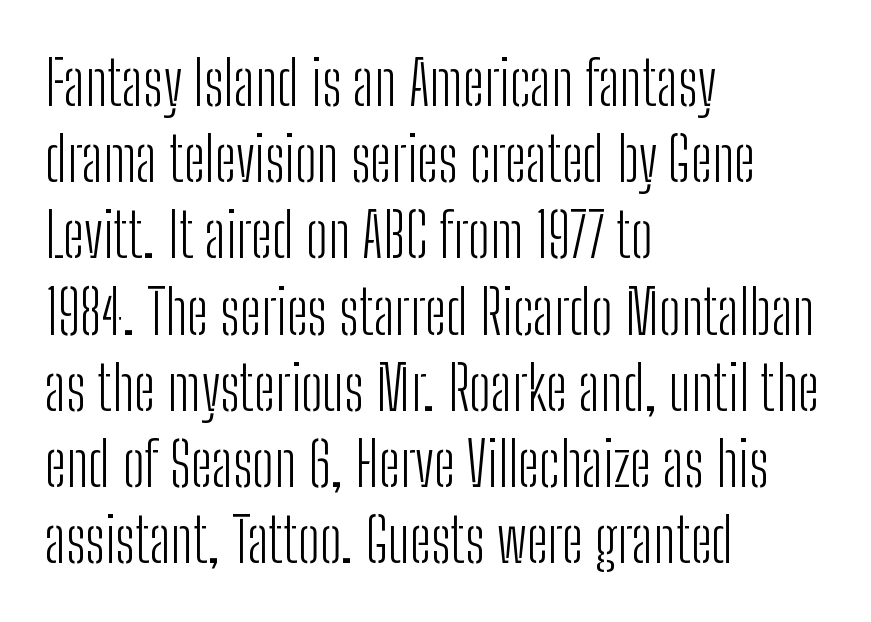
Q: Is the text bold? A: No.
Q: Is the text italic (slanted)? A: No, it is upright.
Q: Is the typeface a serif or a sans-serif typeface? A: Sans-serif.
Q: Is the text underlined? A: No.
Q: How is the paragraph aligned? A: Left-aligned.
Q: Is the spacing between letters normal or unusually wide? A: Normal.
Q: Is the spacing between lines tight, normal or loose? A: Normal.
Q: Width (condensed, normal, or wide)? A: Condensed.
Q: Stroke contrast? A: Low.
Q: x-height? A: Medium.
Q: Monospaced? A: No.
